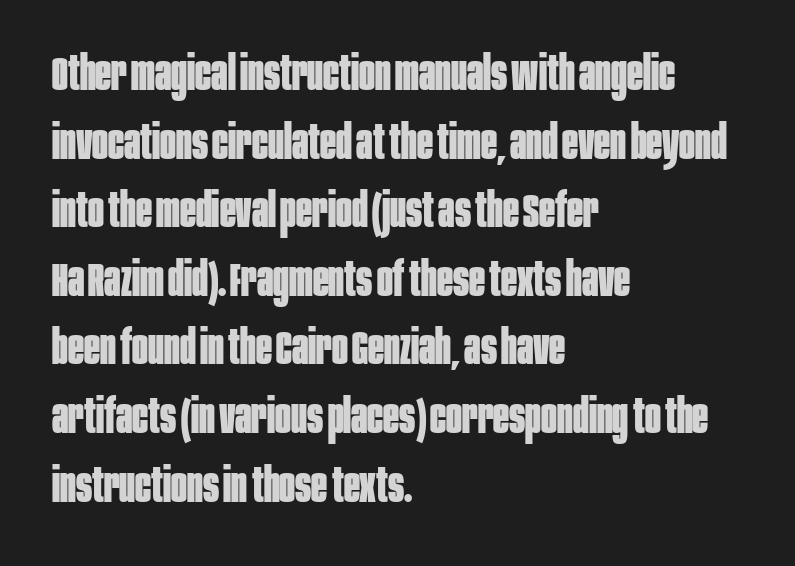
Q: Is the text bold? A: Yes.
Q: Is the text italic (slanted)? A: No, it is upright.
Q: Is the typeface a serif or a sans-serif typeface? A: Sans-serif.
Q: Is the text underlined? A: No.
Q: How is the paragraph aligned? A: Left-aligned.
Q: Is the spacing between letters normal or unusually wide? A: Normal.
Q: Is the spacing between lines tight, normal or loose? A: Normal.
Q: Width (condensed, normal, or wide)? A: Condensed.
Q: Stroke contrast? A: Low.
Q: x-height? A: Large.
Q: Monospaced? A: No.
